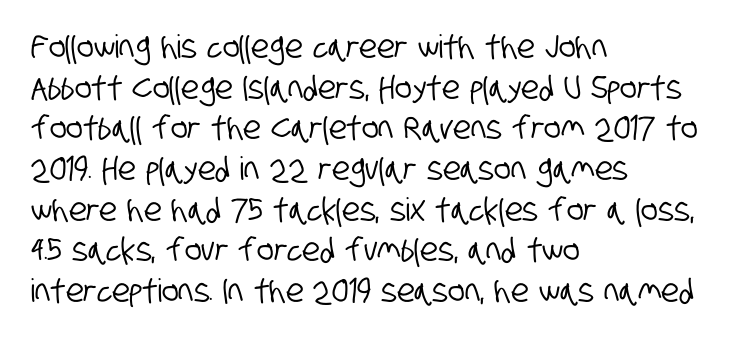
Normally led — the rows are evenly, conventionally spaced. Does extra space separate the letters? No, they use regular spacing. Check under the words: just untouched page. Serifs: no, the terminals of the letterforms are clean. Visually the block forms a straight wall on the left and a jagged coastline on the right.
